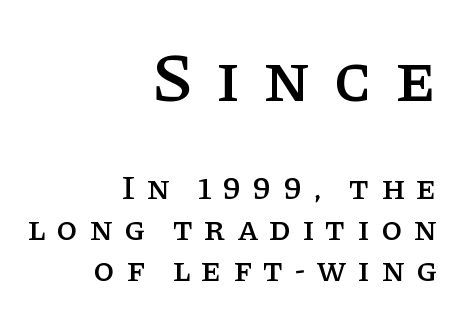
Q: Is the text italic (slanted)? A: No, it is upright.
Q: Is the typeface a serif or a sans-serif typeface? A: Serif.
Q: Is the text underlined? A: No.
Q: How is the paragraph aligned? A: Right-aligned.
Q: Is the spacing between letters normal or unusually wide? A: Unusually wide.
Q: Which block of text is set in a larger size, the first (top) or the second (bottom)? A: The first (top) one.
Q: Width (condensed, normal, or wide)? A: Normal.
Q: Stroke contrast? A: Low.
Q: x-height? A: Large.
Q: Monospaced? A: No.
